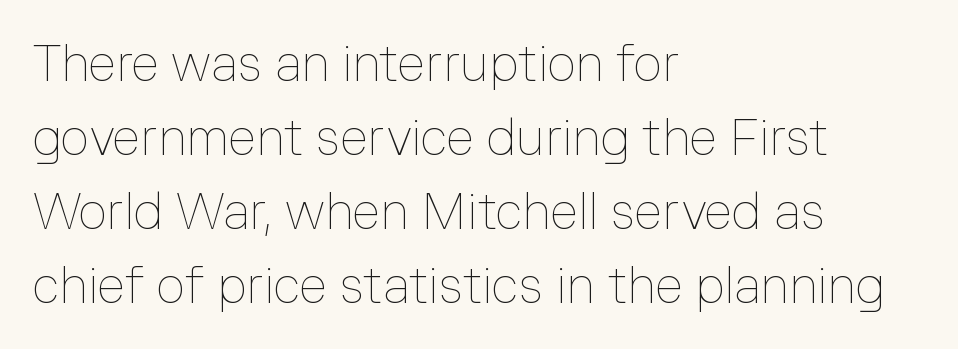
{"italic": "no", "bold": "no", "weight": "thin", "width": "normal", "stroke_contrast": "low", "x_height": "medium", "monospaced": "no", "underline": "no", "align": "left", "line_spacing": "normal", "line_spacing_ratio": 1.48, "letter_spacing": "normal", "letter_spacing_em": 0.0, "glyph_px": 50}
